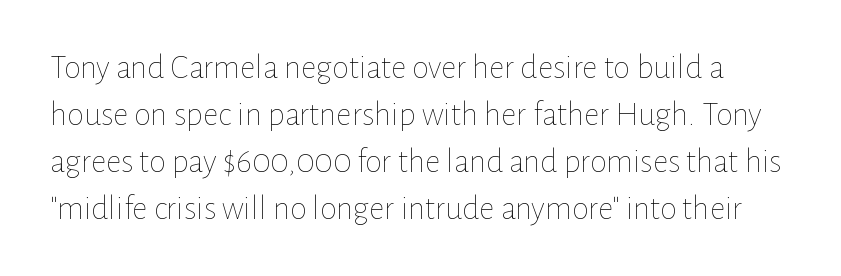
The rendering keeps characters at their native spacing. The cut favours lightness, reaching ordinary text weight at its darkest. Is this a fixed-width face? No — the glyphs have proportional, varying widths. The lines sit at an ordinary, default distance from one another. Posture: straight, roman, zero tilt. The area under the type is left untouched.
